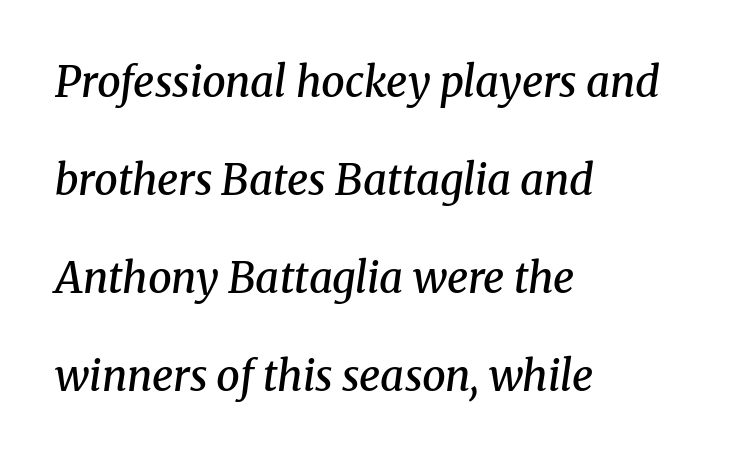
Q: Is the text bold? A: Semi-bold.
Q: Is the text italic (slanted)? A: Yes, it leans right by about 8 degrees.
Q: Is the typeface a serif or a sans-serif typeface? A: Serif.
Q: Is the text underlined? A: No.
Q: How is the paragraph aligned? A: Left-aligned.
Q: Is the spacing between letters normal or unusually wide? A: Normal.
Q: Is the spacing between lines tight, normal or loose? A: Loose.
Q: Width (condensed, normal, or wide)? A: Normal.
Q: Stroke contrast? A: Medium.
Q: x-height? A: Medium.
Q: Monospaced? A: No.
